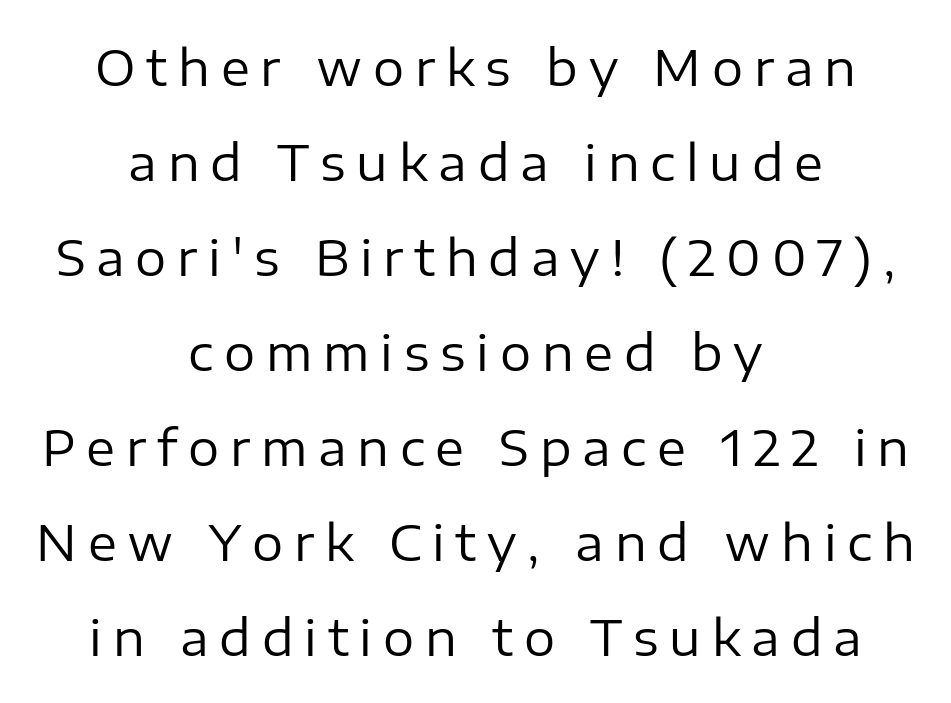
Q: Is the text bold? A: No.
Q: Is the text italic (slanted)? A: No, it is upright.
Q: Is the typeface a serif or a sans-serif typeface? A: Sans-serif.
Q: Is the text underlined? A: No.
Q: How is the paragraph aligned? A: Centered.
Q: Is the spacing between letters normal or unusually wide? A: Unusually wide.
Q: Is the spacing between lines tight, normal or loose? A: Loose.
Q: Width (condensed, normal, or wide)? A: Normal.
Q: Stroke contrast? A: Low.
Q: x-height? A: Medium.
Q: Monospaced? A: No.
